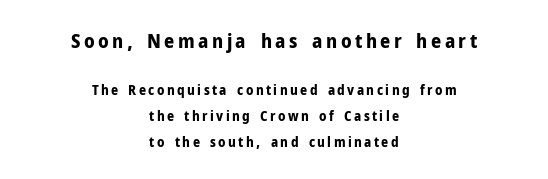
Q: Is the text bold? A: Yes.
Q: Is the text italic (slanted)? A: No, it is upright.
Q: Is the text underlined? A: No.
Q: How is the paragraph aligned? A: Centered.
Q: Which block of text is set in a larger size, the first (top) or the second (bottom)? A: The first (top) one.
